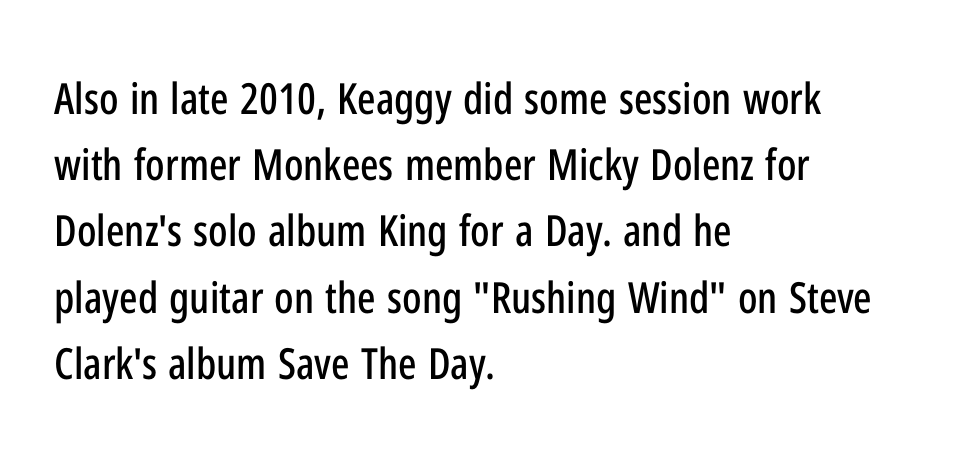
The image shows 43 px condensed sans-serif type, upright; set left-aligned, normal line spacing (1.54x), normal letter spacing, not underlined; low stroke contrast and a medium x-height.
